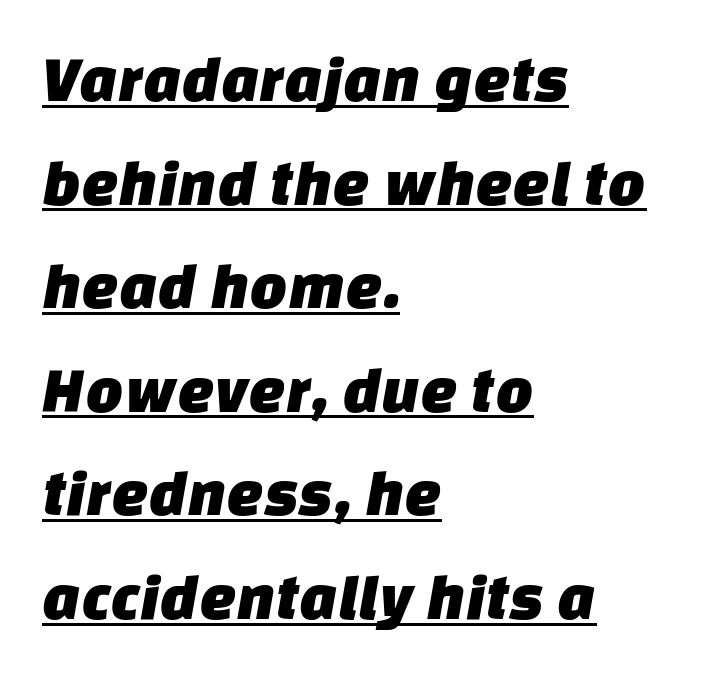
Q: Is the typeface a serif or a sans-serif typeface? A: Sans-serif.
Q: Is the text underlined? A: Yes.
Q: How is the paragraph aligned? A: Left-aligned.
Q: Is the spacing between letters normal or unusually wide? A: Normal.
Q: Is the spacing between lines tight, normal or loose? A: Normal.
Q: Width (condensed, normal, or wide)? A: Normal.
Q: Stroke contrast? A: Low.
Q: x-height? A: Large.
Q: Monospaced? A: No.
